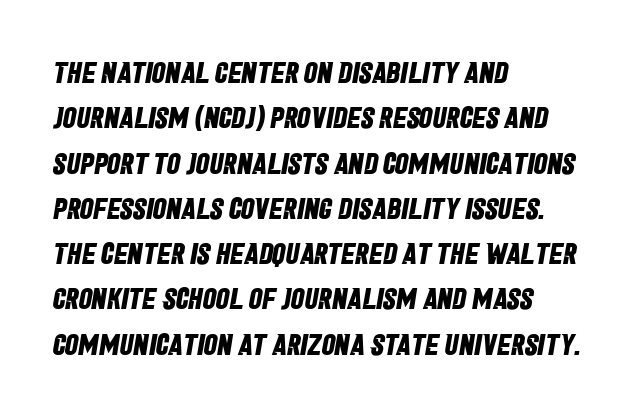
{"serif": "no", "bold": "yes", "weight": "bold", "width": "condensed", "stroke_contrast": "low", "x_height": "large", "monospaced": "no", "underline": "no", "align": "left", "line_spacing": "normal", "line_spacing_ratio": 1.51, "letter_spacing": "normal", "letter_spacing_em": 0.0, "glyph_px": 30}
